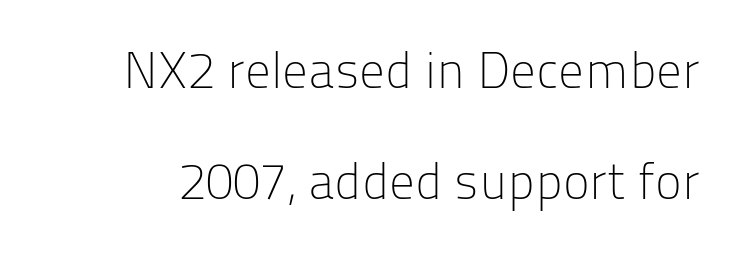
Each stroke keeps to a modest, everyday thickness or less. The rendering uses a large line-height, opening up the rows. The space directly below the letters is spotless. The type is set solid horizontally, with unmodified tracking.
